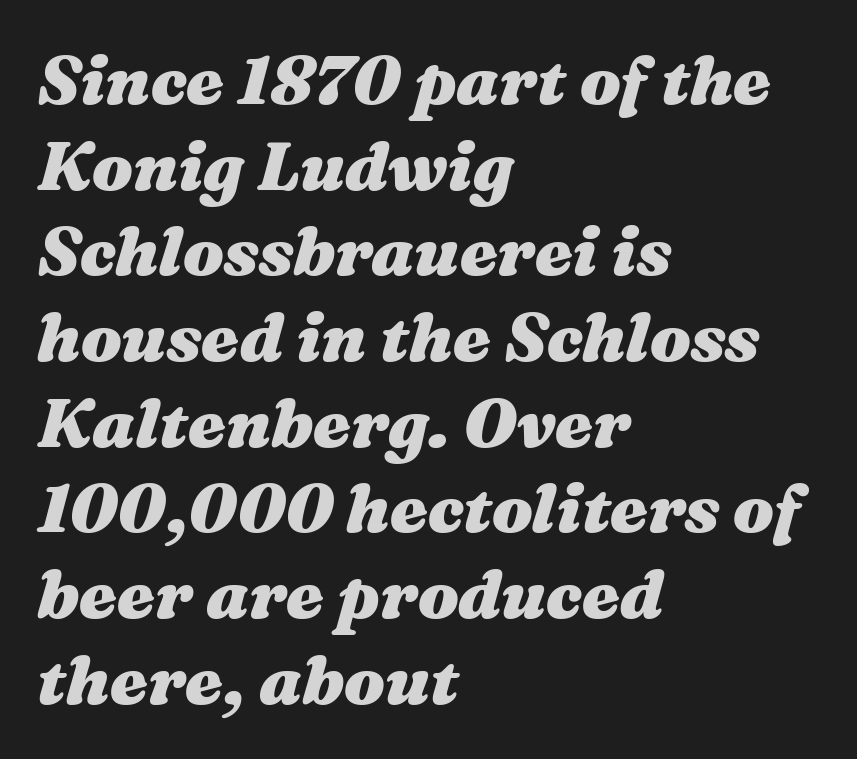
Horizontal alignment here is leftward, the default for most running prose. Here the designer chose a conventional face with non-uniform glyph widths. Compared with ordinary roman type, these characters are visibly tilted. Heavy-handed strokes throughout: this text is bold. You could call the tracking neutral — neither tight nor loose. The foot of each line stays bare and open.
